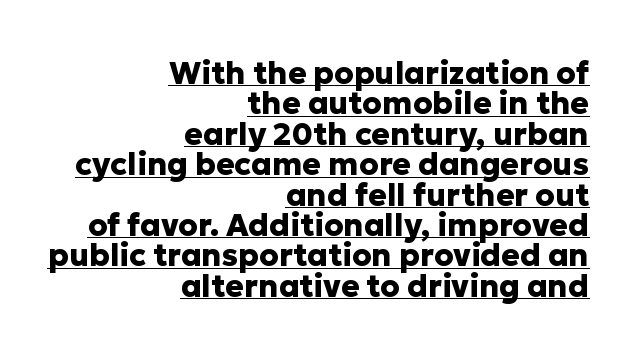
Q: Is the text bold? A: Yes.
Q: Is the text italic (slanted)? A: No, it is upright.
Q: Is the typeface a serif or a sans-serif typeface? A: Sans-serif.
Q: Is the text underlined? A: Yes.
Q: How is the paragraph aligned? A: Right-aligned.
Q: Is the spacing between letters normal or unusually wide? A: Normal.
Q: Is the spacing between lines tight, normal or loose? A: Tight.
Q: Width (condensed, normal, or wide)? A: Normal.
Q: Stroke contrast? A: Low.
Q: x-height? A: Medium.
Q: Monospaced? A: No.
